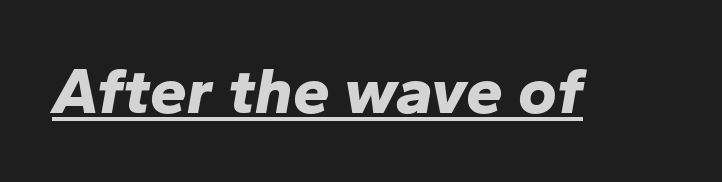
{"italic": "yes", "lean": "right", "slant_degrees": 10, "bold": "yes", "weight": "bold", "width": "normal", "stroke_contrast": "low", "x_height": "medium", "monospaced": "no", "underline": "yes", "letter_spacing": "normal", "letter_spacing_em": 0.0, "glyph_px": 66}
